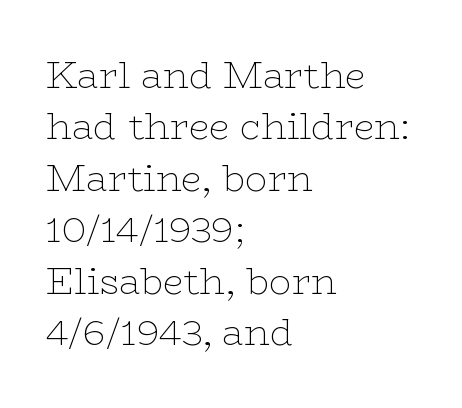
Q: Is the text bold? A: No.
Q: Is the text italic (slanted)? A: No, it is upright.
Q: Is the typeface a serif or a sans-serif typeface? A: Serif.
Q: Is the text underlined? A: No.
Q: How is the paragraph aligned? A: Left-aligned.
Q: Is the spacing between letters normal or unusually wide? A: Normal.
Q: Is the spacing between lines tight, normal or loose? A: Normal.
Q: Width (condensed, normal, or wide)? A: Wide.
Q: Stroke contrast? A: Low.
Q: x-height? A: Medium.
Q: Monospaced? A: No.
